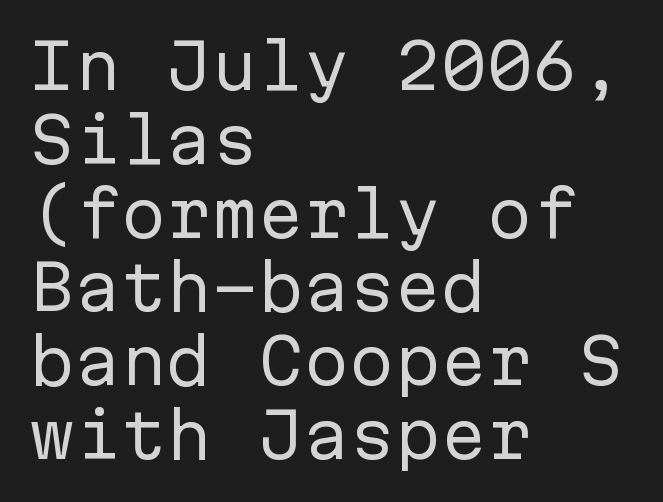
{"serif": "no", "italic": "no", "bold": "no", "weight": "regular", "width": "normal", "stroke_contrast": "low", "x_height": "medium", "monospaced": "yes", "underline": "no", "align": "left", "line_spacing_ratio": 1.21, "letter_spacing": "normal", "letter_spacing_em": 0.0, "glyph_px": 61}
